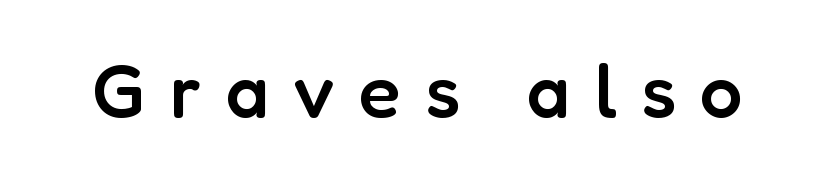
{"serif": "no", "italic": "no", "bold": "semi", "weight": "semibold", "width": "normal", "stroke_contrast": "low", "x_height": "medium", "monospaced": "no", "underline": "no", "letter_spacing": "wide", "letter_spacing_em": 0.32, "glyph_px": 76}
